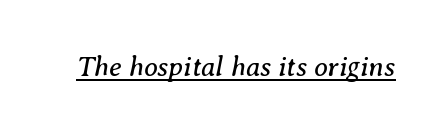
{"serif": "yes", "italic": "yes", "lean": "right", "slant_degrees": 8, "bold": "no", "weight": "regular", "width": "normal", "stroke_contrast": "medium", "x_height": "medium", "monospaced": "no", "underline": "yes", "letter_spacing": "normal", "letter_spacing_em": 0.0, "glyph_px": 28}
